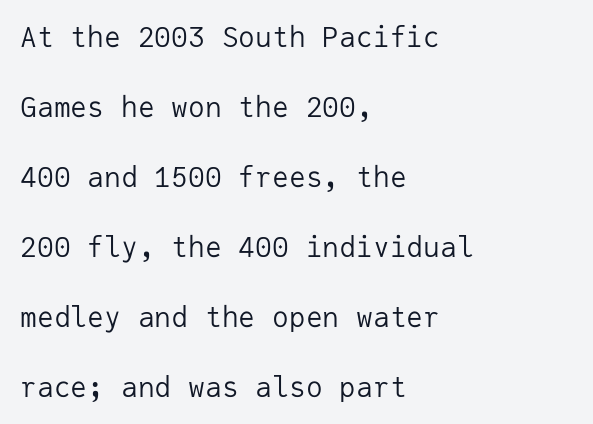
The image shows 28 px regular-weight sans-serif type, upright, monospaced; set left-aligned, loose line spacing (2.5x), normal letter spacing, not underlined; low stroke contrast and a medium x-height.
